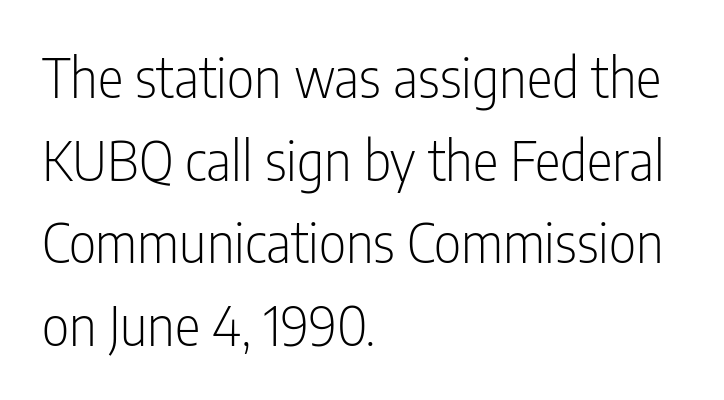
{"serif": "no", "italic": "no", "bold": "no", "weight": "light", "width": "condensed", "stroke_contrast": "low", "x_height": "medium", "monospaced": "no", "underline": "no", "align": "left", "line_spacing": "normal", "line_spacing_ratio": 1.53, "letter_spacing": "normal", "letter_spacing_em": 0.0, "glyph_px": 54}
